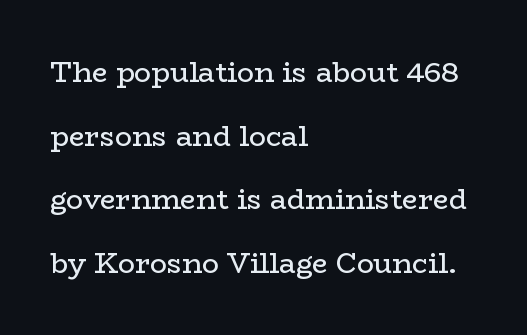
Compared with typical paragraphs, the rows here are farther apart. Unmarked baselines from the first word to the last. Here the designer chose a conventional face with non-uniform glyph widths. Upright lettering throughout.
